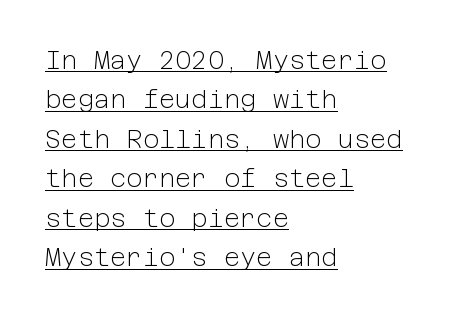
The image shows 25 px text type, upright; set left-aligned, normal line spacing (1.58x), normal letter spacing, underlined.
